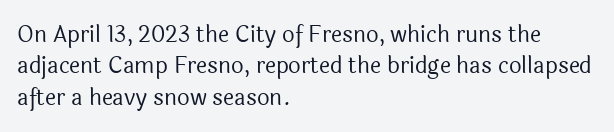
{"italic": "no", "bold": "no", "underline": "no", "align": "left", "line_spacing": "normal", "line_spacing_ratio": 1.43, "letter_spacing": "normal", "letter_spacing_em": 0.0, "glyph_px": 22}
